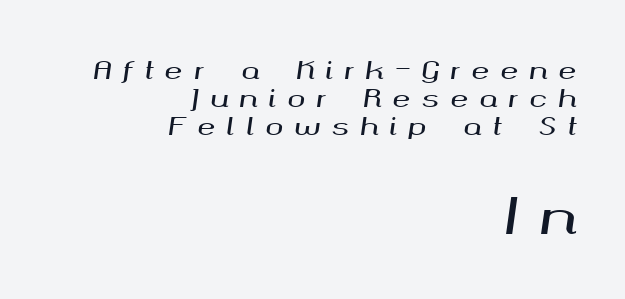
The second block has been scaled up relative to the first. Inter-character spacing is expanded well beyond the font's built-in metrics. Note the varied advance widths — an 'i' is clearly narrower than an 'm'. Leftover space on each line is placed entirely before the opening word.
